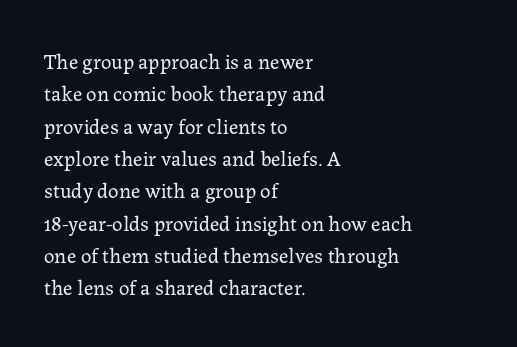
The image shows 21 px text type, upright; set left-aligned, normal line spacing (1.54x), normal letter spacing, not underlined.
